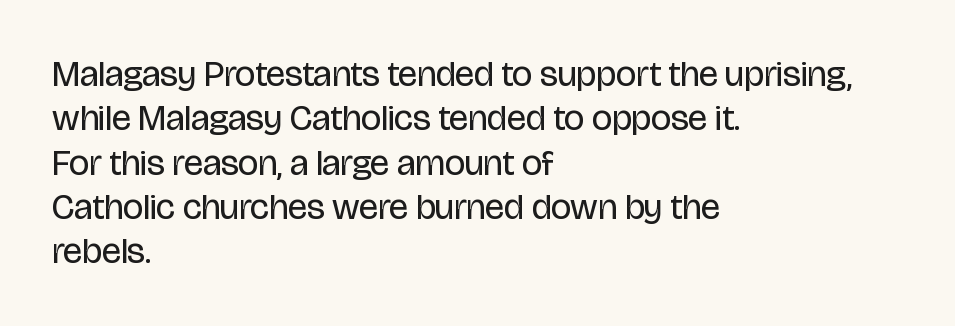
{"serif": "no", "italic": "no", "bold": "no", "weight": "regular", "width": "condensed", "stroke_contrast": "low", "x_height": "large", "monospaced": "no", "underline": "no", "align": "left", "line_spacing_ratio": 1.23, "letter_spacing": "normal", "letter_spacing_em": 0.0, "glyph_px": 36}
